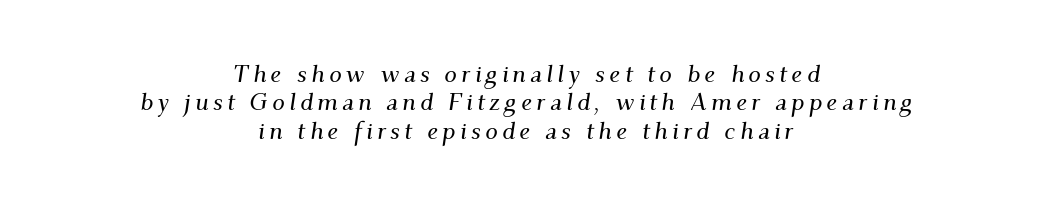
Q: Is the text italic (slanted)? A: Yes, it leans right by about 9 degrees.
Q: Is the text underlined? A: No.
Q: How is the paragraph aligned? A: Centered.
Q: Is the spacing between lines tight, normal or loose? A: Tight.
